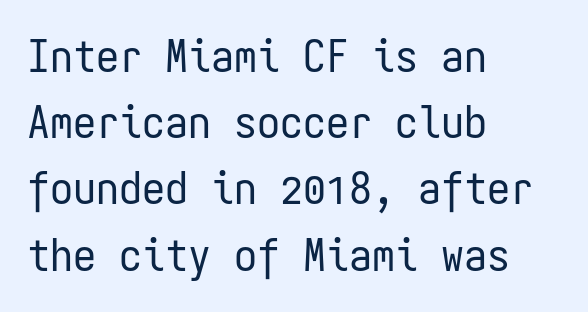
Heft: none added — not bold. When letters stand straight like this, we call the style roman or upright. Nothing sits at the stroke ends, so this counts as sans-serif. The paragraph has a hard left edge and a soft right edge.
